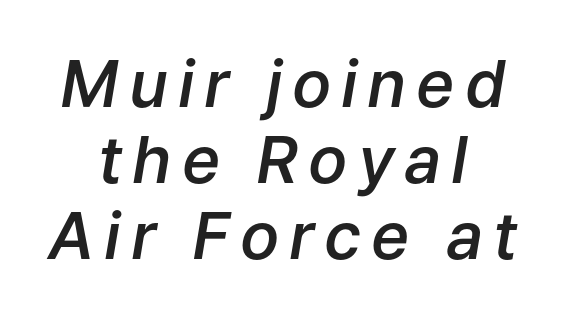
{"italic": "yes", "lean": "right", "slant_degrees": 9, "bold": "semi", "weight": "semibold", "width": "normal", "stroke_contrast": "low", "x_height": "medium", "monospaced": "no", "underline": "no", "align": "center", "line_spacing_ratio": 1.17, "glyph_px": 65}
